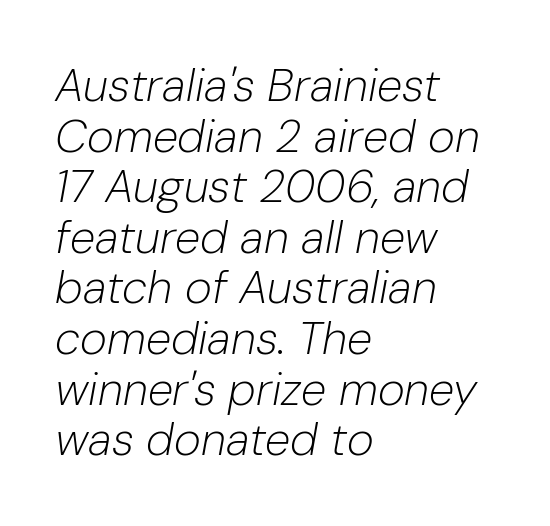
Successive baselines arrive quickly, one right under another. Honestly, the letter spacing is just normal — you wouldn't notice it. The text carries the slant typical of an italic or oblique font. Quick note: underline off. Typeset ragged right — the left edge is the straight one. A typesetter would call this proportional, since set widths differ per character.
